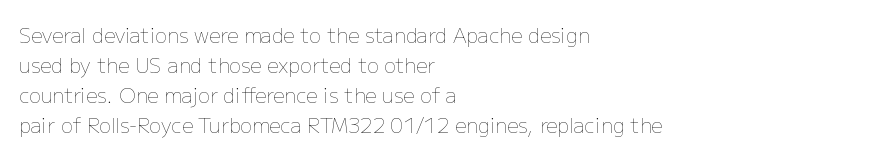
The face looks like a standard text weight, possibly lighter. A normal amount of white space separates one row of letters from the next. Line beginnings align vertically; line endings do not. The horizontal fit of the characters is conventional and even. The passage shown is not underscored anywhere.
